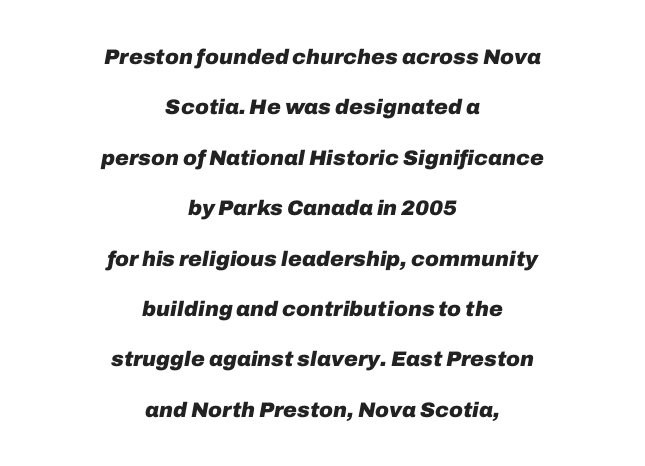
Q: Is the text bold? A: Yes.
Q: Is the text italic (slanted)? A: Yes, it leans right by about 10 degrees.
Q: Is the text underlined? A: No.
Q: How is the paragraph aligned? A: Centered.
Q: Is the spacing between letters normal or unusually wide? A: Normal.
Q: Is the spacing between lines tight, normal or loose? A: Loose.
